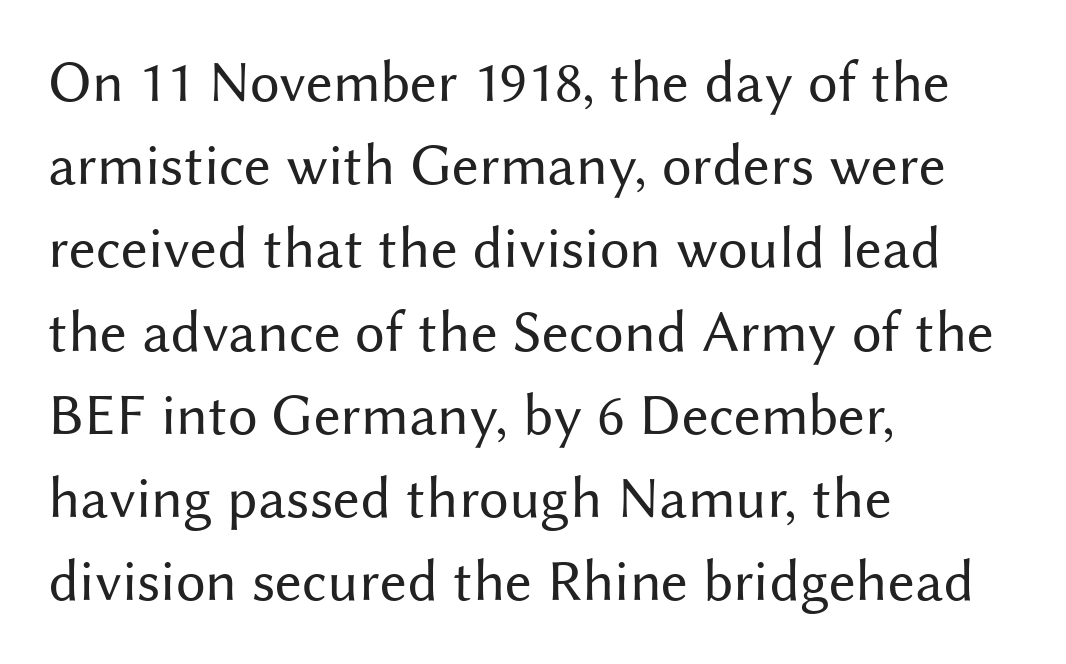
Q: Is the text bold? A: No.
Q: Is the text italic (slanted)? A: No, it is upright.
Q: Is the typeface a serif or a sans-serif typeface? A: Sans-serif.
Q: Is the text underlined? A: No.
Q: How is the paragraph aligned? A: Left-aligned.
Q: Is the spacing between letters normal or unusually wide? A: Normal.
Q: Is the spacing between lines tight, normal or loose? A: Normal.
Q: Width (condensed, normal, or wide)? A: Normal.
Q: Stroke contrast? A: Medium.
Q: x-height? A: Medium.
Q: Monospaced? A: No.
